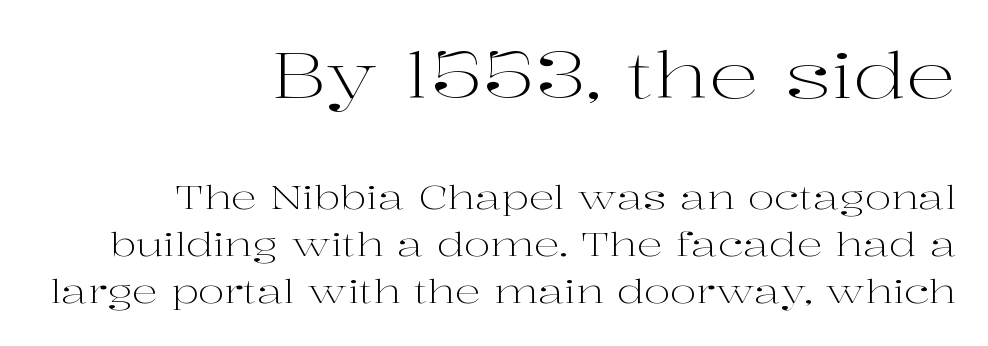
The image shows 63 px light, wide serif type, upright; set right-aligned, normal line spacing (1.47x), normal letter spacing, not underlined; the first (top) block is 1.97x larger; high stroke contrast and a medium x-height.
